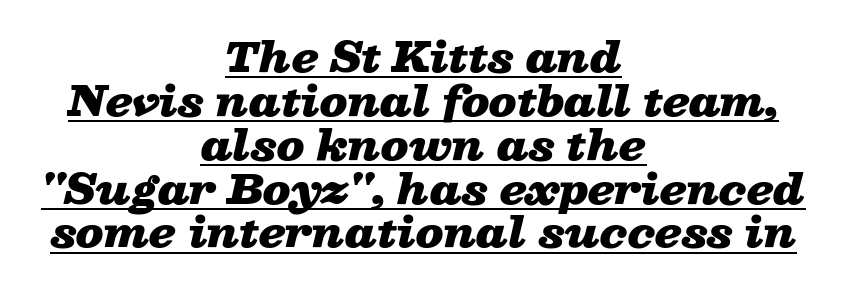
The image shows 41 px heavy, wide type, italic (leaning right); set centered, tight line spacing (1.07x), normal letter spacing, underlined; low stroke contrast and a medium x-height.
